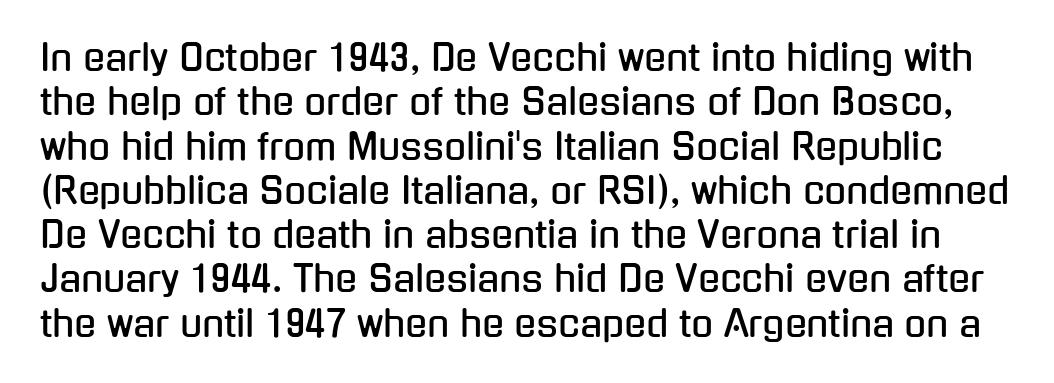
The image shows 36 px condensed sans-serif type, upright; set line spacing 1.23x, normal letter spacing, not underlined; low stroke contrast and a medium x-height.
